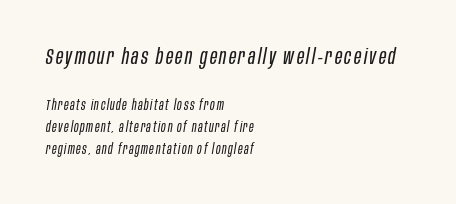
Q: Is the text bold? A: No.
Q: Is the text italic (slanted)? A: Yes, it leans right by about 10 degrees.
Q: Is the text underlined? A: No.
Q: How is the paragraph aligned? A: Left-aligned.
Q: Is the spacing between lines tight, normal or loose? A: Normal.
Q: Which block of text is set in a larger size, the first (top) or the second (bottom)? A: The first (top) one.
